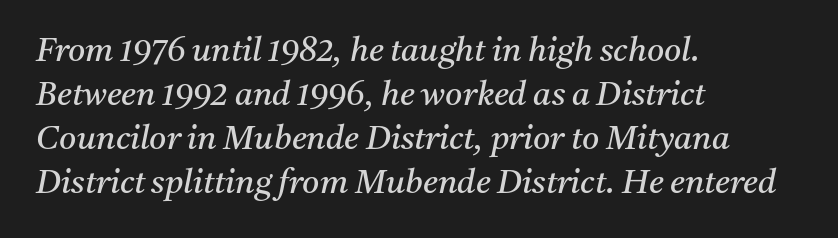
You could not count columns in this text — the font is proportionally spaced. Baseline-to-baseline distance is the conventional proportion of letter height. Does the type have serifs? Yes, each stem ends in a small foot. Descender tails drop into unmarked territory. Is the type slanted? Yes — the strokes lean at a clear angle.
